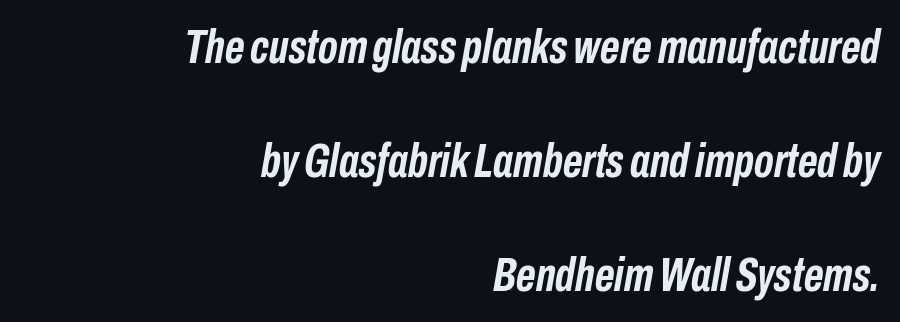
Q: Is the text bold? A: Yes.
Q: Is the text italic (slanted)? A: Yes, it leans right by about 10 degrees.
Q: Is the text underlined? A: No.
Q: How is the paragraph aligned? A: Right-aligned.
Q: Is the spacing between letters normal or unusually wide? A: Normal.
Q: Is the spacing between lines tight, normal or loose? A: Loose.
Q: Width (condensed, normal, or wide)? A: Condensed.
Q: Stroke contrast? A: Low.
Q: x-height? A: Medium.
Q: Monospaced? A: No.
